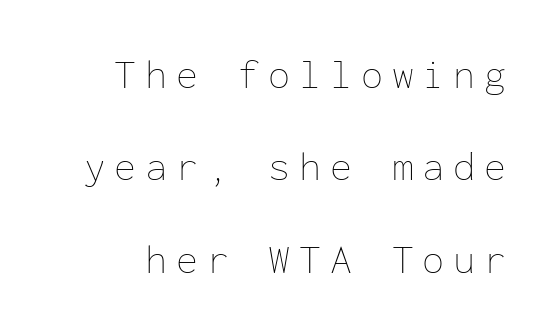
Q: Is the text bold? A: No.
Q: Is the text italic (slanted)? A: No, it is upright.
Q: Is the text underlined? A: No.
Q: Is the spacing between letters normal or unusually wide? A: Unusually wide.
Q: Is the spacing between lines tight, normal or loose? A: Loose.
Q: Width (condensed, normal, or wide)? A: Normal.
Q: Stroke contrast? A: Low.
Q: x-height? A: Medium.
Q: Monospaced? A: Yes.
